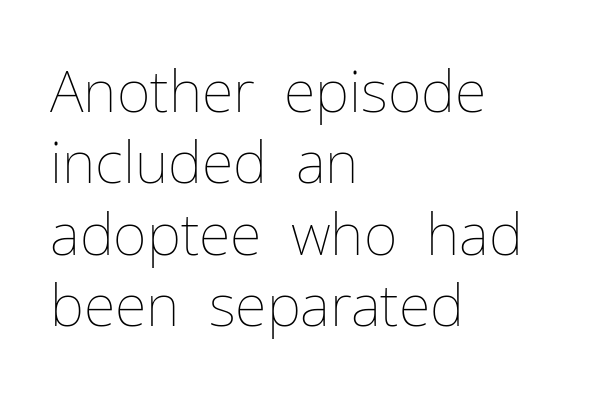
These lines are set flush left with a ragged right edge. The specimen reads as upright at a glance. Descender tails drop into unmarked territory. A light-to-regular cut is what we see here.
